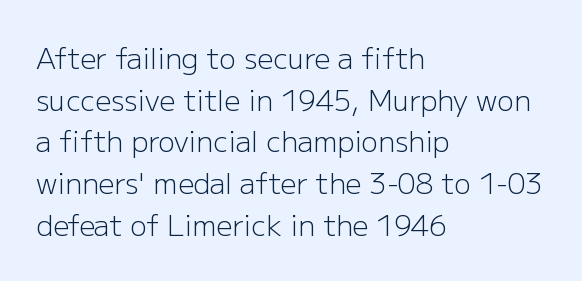
The image shows 28 px light sans-serif type, upright; set left-aligned, normal line spacing (1.49x), normal letter spacing, not underlined; low stroke contrast and a medium x-height.
